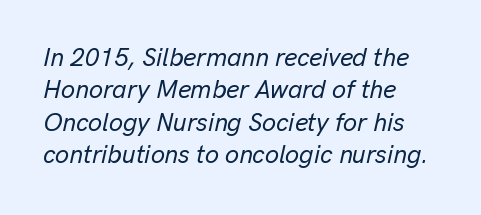
The image shows 25 px text type, italic (leaning right); set left-aligned, normal line spacing (1.3x), normal letter spacing, not underlined.
